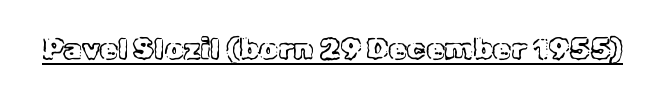
The rendering uses the underline text-decoration. Rendered with straight, roman letterforms. Do the characters align in a grid? No, the font is proportional. Is the letter spacing exaggerated? No — it looks like the ordinary default.
